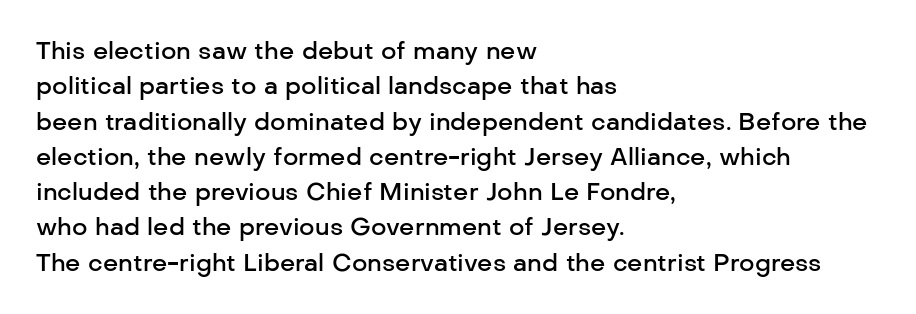
The image shows 24 px text type, upright; set left-aligned, normal line spacing (1.47x), normal letter spacing, not underlined.
